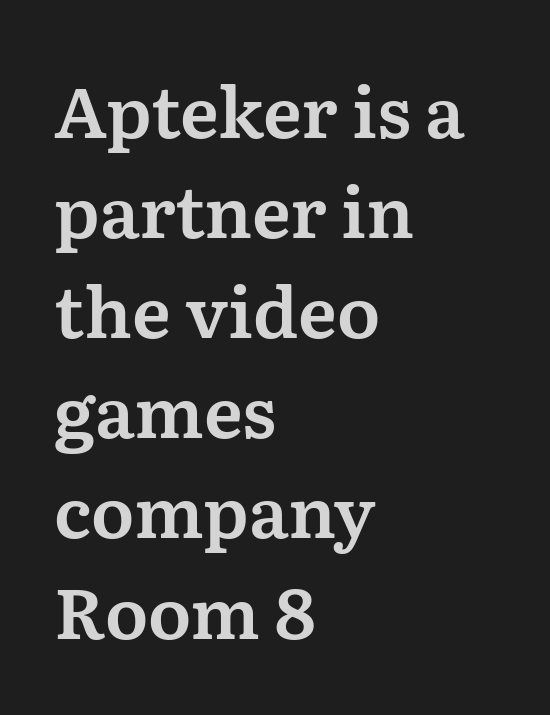
The letterforms sit shoulder to shoulder at normal distance. Regarding serifs, this sample has them. Posture: upright roman. The string is rendered with underlining switched off.
